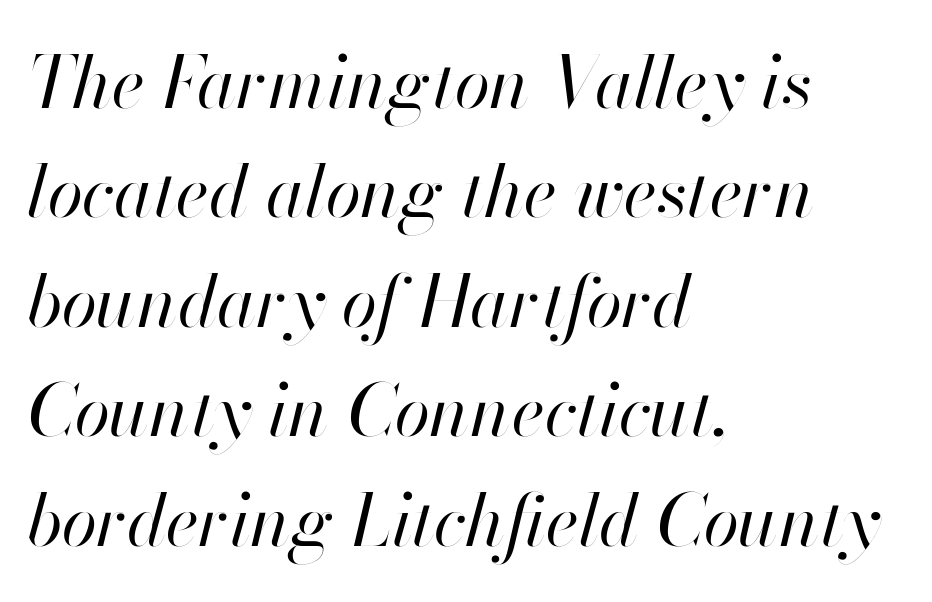
Q: Is the text bold? A: No.
Q: Is the text italic (slanted)? A: Yes, it leans right by about 13 degrees.
Q: Is the text underlined? A: No.
Q: How is the paragraph aligned? A: Left-aligned.
Q: Is the spacing between letters normal or unusually wide? A: Normal.
Q: Is the spacing between lines tight, normal or loose? A: Normal.
Q: Width (condensed, normal, or wide)? A: Normal.
Q: Stroke contrast? A: High.
Q: x-height? A: Small.
Q: Monospaced? A: No.
